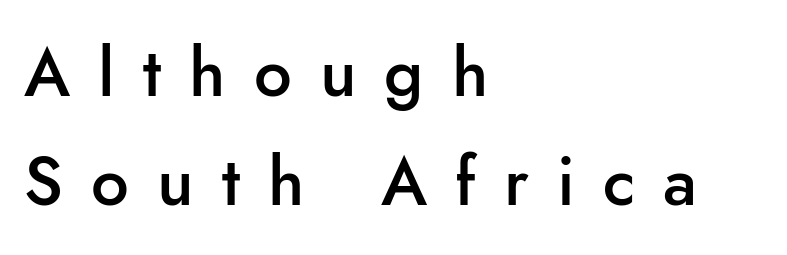
Observe the absence of serifs on each vertical stroke in this sample. These lines are set flush left with a ragged right edge. The passage shown is semibold, sitting just below true bold. Successive baselines arrive at the customary interval. Letters rest on an invisible, unmarked baseline. The rendering uses natural spacing where letterforms have individual widths.
